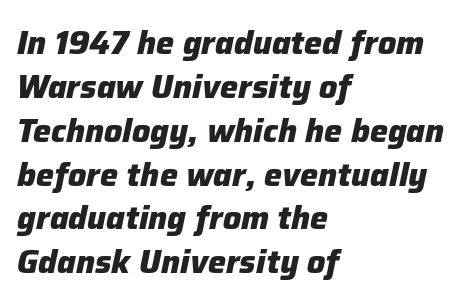
Glyph-to-glyph distance matches everyday printed text. Proportional: the letters do not fall into vertical columns. The paragraph shown leans on its left margin. These lines carry a lot of weight — the face is fully bold. Evenly set lines give the paragraph a standard silhouette.
